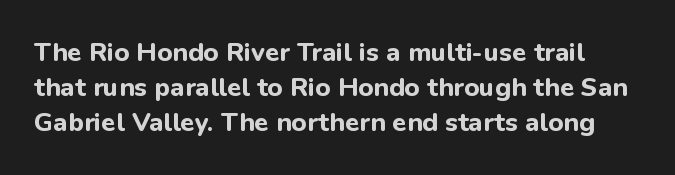
{"italic": "no", "bold": "yes", "underline": "no", "line_spacing": "normal", "line_spacing_ratio": 1.34, "letter_spacing": "normal", "letter_spacing_em": 0.0, "glyph_px": 26}
